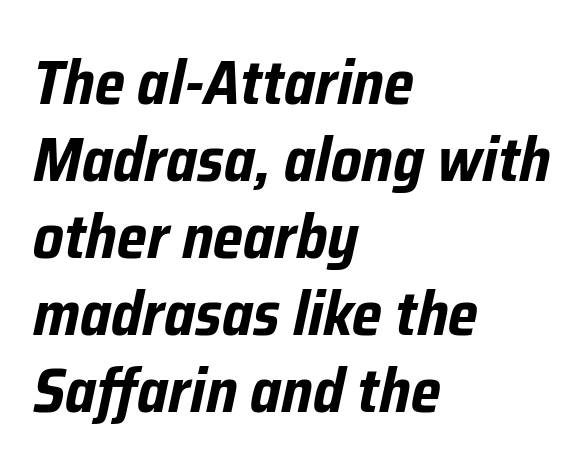
The image shows 62 px bold, condensed type, italic (leaning right); set left-aligned, line spacing 1.24x, normal letter spacing, not underlined; low stroke contrast and a medium x-height.
